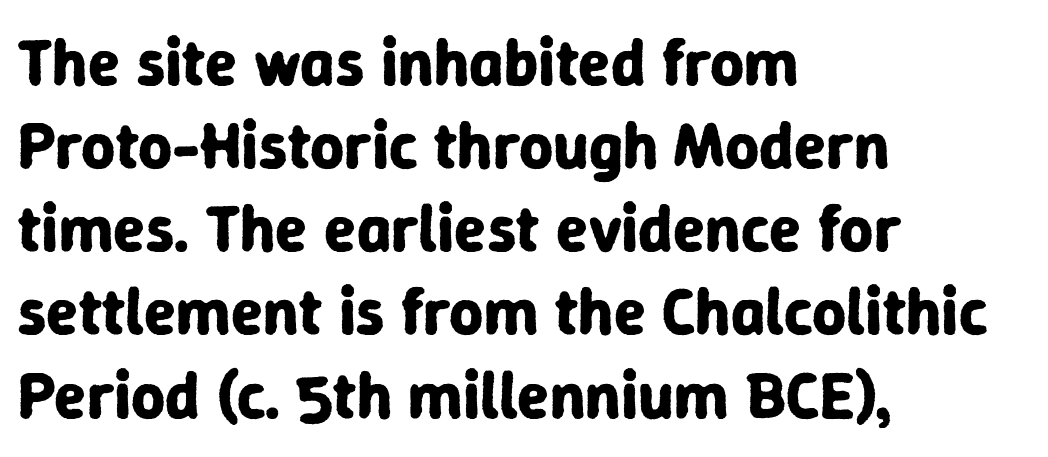
{"serif": "no", "italic": "no", "bold": "yes", "weight": "bold", "width": "normal", "stroke_contrast": "low", "x_height": "medium", "monospaced": "no", "underline": "no", "align": "left", "line_spacing": "normal", "line_spacing_ratio": 1.26, "letter_spacing": "normal", "letter_spacing_em": 0.0, "glyph_px": 66}
